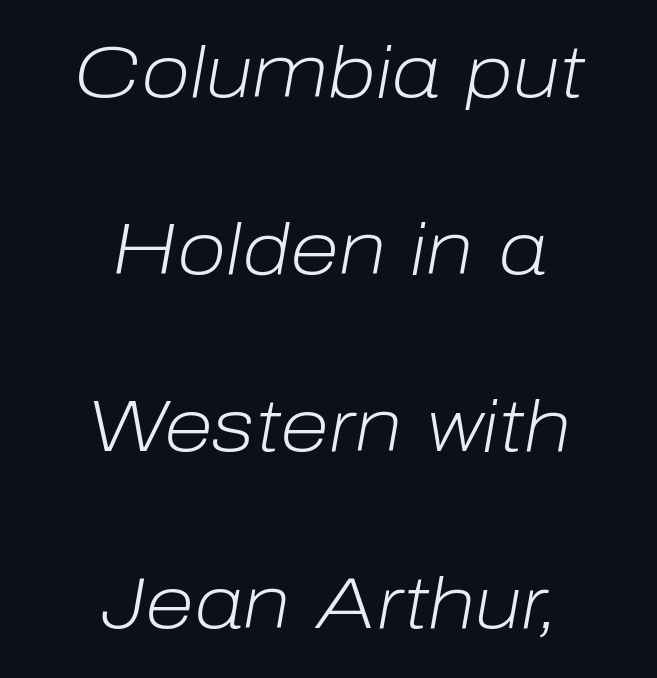
The image shows 72 px light type, italic (leaning right); set centered, loose line spacing (2.46x), normal letter spacing, not underlined; low stroke contrast and a medium x-height.
